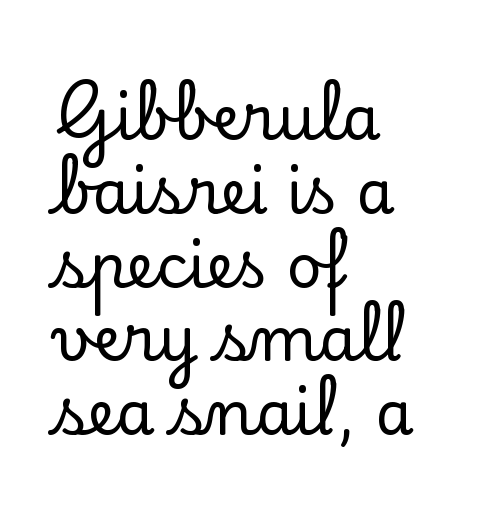
Q: Is the text italic (slanted)? A: No, it is upright.
Q: Is the typeface a serif or a sans-serif typeface? A: Serif.
Q: Is the text underlined? A: No.
Q: How is the paragraph aligned? A: Left-aligned.
Q: Is the spacing between letters normal or unusually wide? A: Normal.
Q: Width (condensed, normal, or wide)? A: Normal.
Q: Stroke contrast? A: Low.
Q: x-height? A: Small.
Q: Monospaced? A: No.
